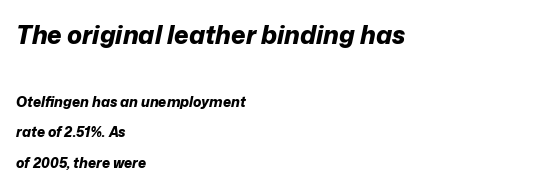
Each row of text sits above clean, open space. Is the type slanted? Yes — the strokes lean at a clear angle. Tracking value appears to be zero — textbook default spacing. The letters are bold, with thick, heavy strokes. Notice the wide empty band between every row — that's loose leading. Look at the glyph heights: the upper group is clearly the bigger setting.
